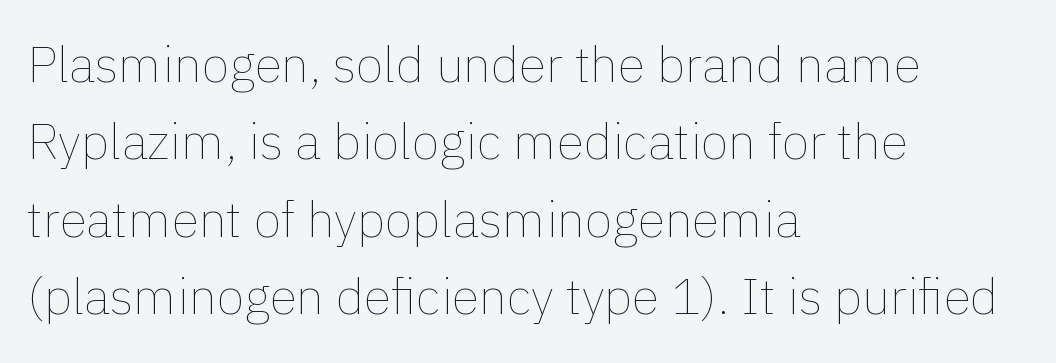
{"italic": "no", "bold": "no", "weight": "thin", "width": "normal", "stroke_contrast": "low", "x_height": "medium", "monospaced": "no", "underline": "no", "align": "left", "line_spacing": "normal", "line_spacing_ratio": 1.55, "letter_spacing": "normal", "letter_spacing_em": 0.0, "glyph_px": 50}
